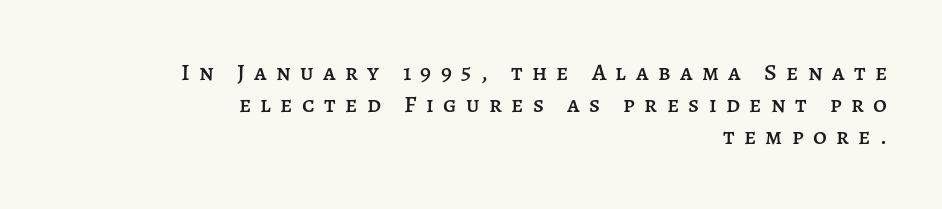
The specimen omits any rule beneath the text block's lines. The gaps between neighbouring characters are conspicuously large. Every character sits straight up, as roman type does. Interline gaps are of average width in this sample. The text block is weighted toward the right margin, trailing off unevenly leftward.
